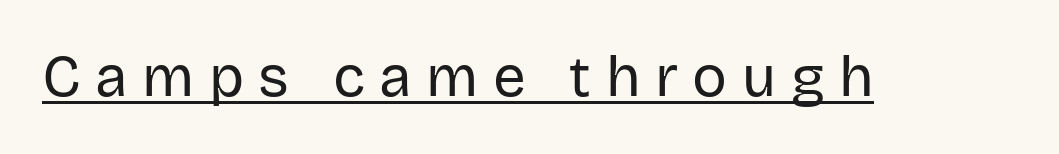
Q: Is the text bold? A: No.
Q: Is the text italic (slanted)? A: No, it is upright.
Q: Is the typeface a serif or a sans-serif typeface? A: Sans-serif.
Q: Is the text underlined? A: Yes.
Q: Is the spacing between letters normal or unusually wide? A: Unusually wide.
Q: Width (condensed, normal, or wide)? A: Normal.
Q: Stroke contrast? A: Low.
Q: x-height? A: Large.
Q: Monospaced? A: No.
